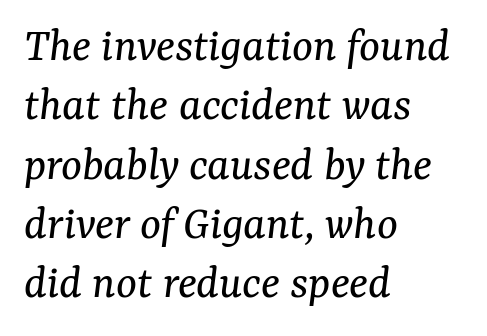
The image shows 49 px regular-weight serif type, italic (leaning right); set left-aligned, line spacing 1.21x, normal letter spacing, not underlined; medium stroke contrast and a medium x-height.
